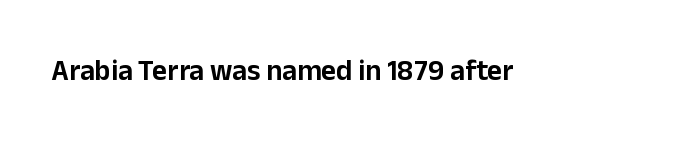
Q: Is the text italic (slanted)? A: No, it is upright.
Q: Is the typeface a serif or a sans-serif typeface? A: Sans-serif.
Q: Is the text underlined? A: No.
Q: Is the spacing between letters normal or unusually wide? A: Normal.
Q: Width (condensed, normal, or wide)? A: Normal.
Q: Stroke contrast? A: Low.
Q: x-height? A: Medium.
Q: Monospaced? A: No.
